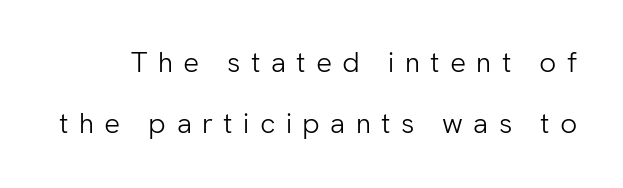
{"serif": "no", "italic": "no", "bold": "no", "weight": "light", "width": "normal", "stroke_contrast": "low", "x_height": "medium", "monospaced": "no", "underline": "no", "line_spacing": "loose", "line_spacing_ratio": 2.18, "letter_spacing": "wide", "letter_spacing_em": 0.37, "glyph_px": 28}
